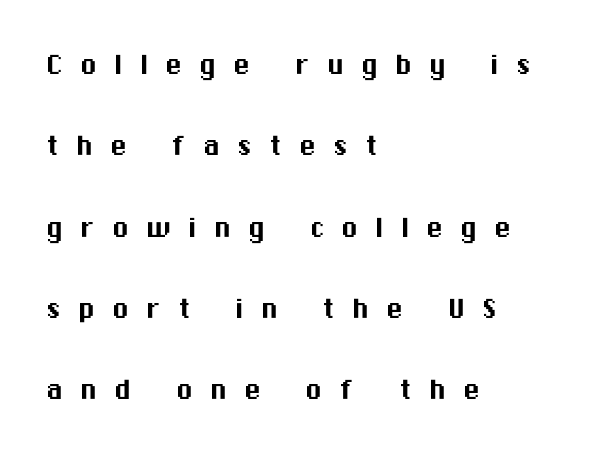
Q: Is the text italic (slanted)? A: No, it is upright.
Q: Is the typeface a serif or a sans-serif typeface? A: Sans-serif.
Q: Is the text underlined? A: No.
Q: How is the paragraph aligned? A: Left-aligned.
Q: Is the spacing between letters normal or unusually wide? A: Unusually wide.
Q: Is the spacing between lines tight, normal or loose? A: Loose.
Q: Width (condensed, normal, or wide)? A: Normal.
Q: Stroke contrast? A: Medium.
Q: x-height? A: Medium.
Q: Monospaced? A: No.
